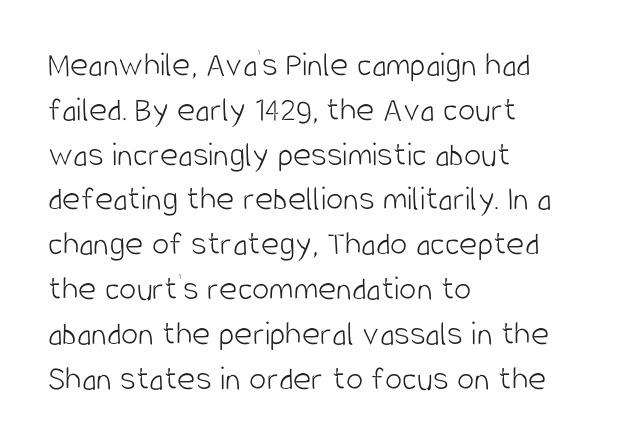
Q: Is the text bold? A: No.
Q: Is the text italic (slanted)? A: No, it is upright.
Q: Is the typeface a serif or a sans-serif typeface? A: Sans-serif.
Q: Is the text underlined? A: No.
Q: How is the paragraph aligned? A: Left-aligned.
Q: Is the spacing between letters normal or unusually wide? A: Normal.
Q: Is the spacing between lines tight, normal or loose? A: Normal.
Q: Width (condensed, normal, or wide)? A: Condensed.
Q: Stroke contrast? A: Low.
Q: x-height? A: Large.
Q: Monospaced? A: No.
